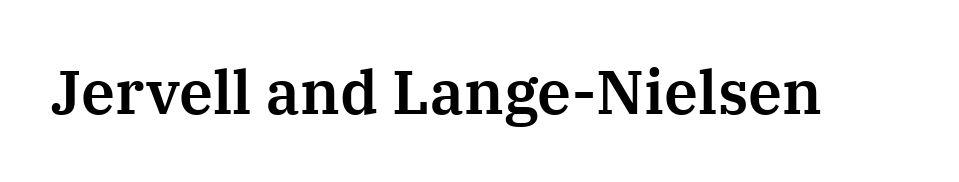
Any mark beneath the type? The region is blank. The font's upright variant was chosen for this text. Character widths vary here, with narrow letters taking less room than wide ones. The gaps between neighbouring characters are ordinary and unremarkable.
